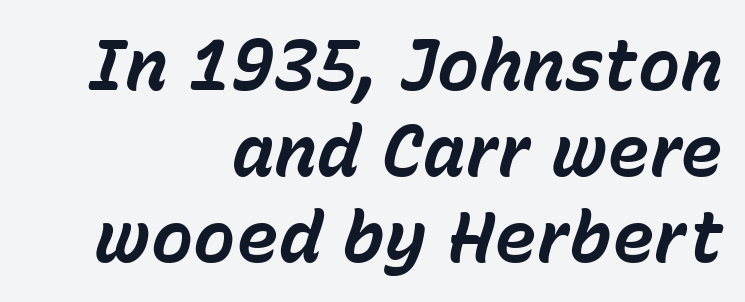
{"italic": "yes", "lean": "right", "slant_degrees": 15, "bold": "yes", "weight": "bold", "width": "normal", "stroke_contrast": "low", "x_height": "medium", "monospaced": "no", "underline": "no", "align": "right", "line_spacing_ratio": 1.21, "letter_spacing": "normal", "letter_spacing_em": 0.0, "glyph_px": 71}
